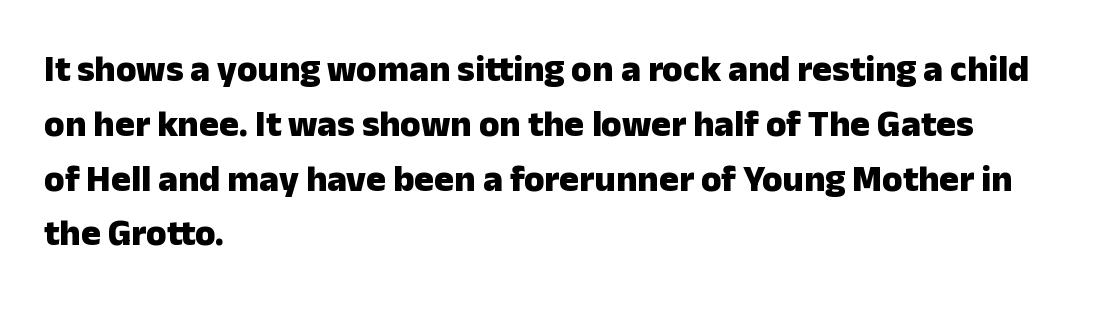
Q: Is the text bold? A: Yes.
Q: Is the text italic (slanted)? A: No, it is upright.
Q: Is the typeface a serif or a sans-serif typeface? A: Sans-serif.
Q: Is the text underlined? A: No.
Q: How is the paragraph aligned? A: Left-aligned.
Q: Is the spacing between letters normal or unusually wide? A: Normal.
Q: Is the spacing between lines tight, normal or loose? A: Normal.
Q: Width (condensed, normal, or wide)? A: Normal.
Q: Stroke contrast? A: Low.
Q: x-height? A: Medium.
Q: Monospaced? A: No.
